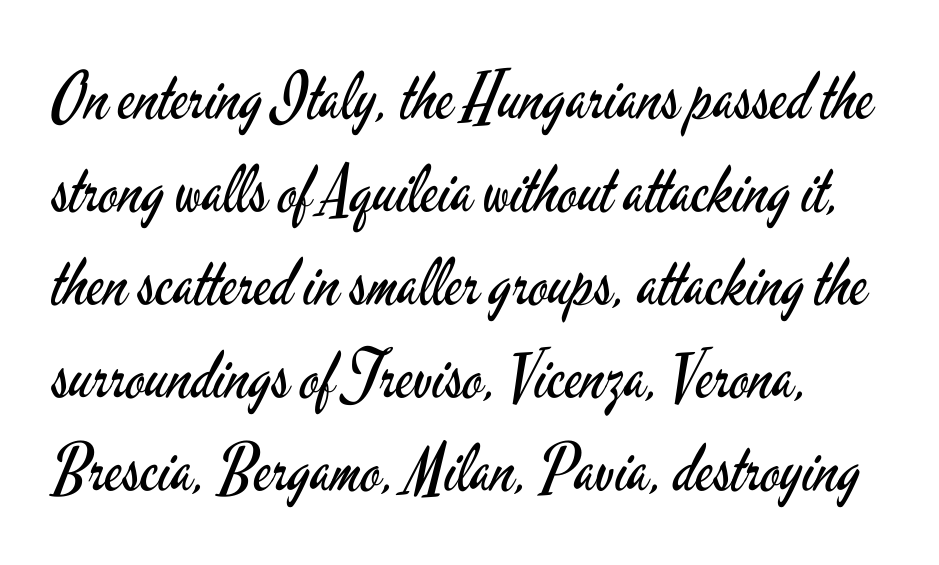
{"serif": "no", "bold": "no", "weight": "regular", "width": "condensed", "stroke_contrast": "low", "x_height": "small", "monospaced": "no", "underline": "no", "line_spacing": "normal", "line_spacing_ratio": 1.43, "letter_spacing": "normal", "letter_spacing_em": 0.0, "glyph_px": 65}
